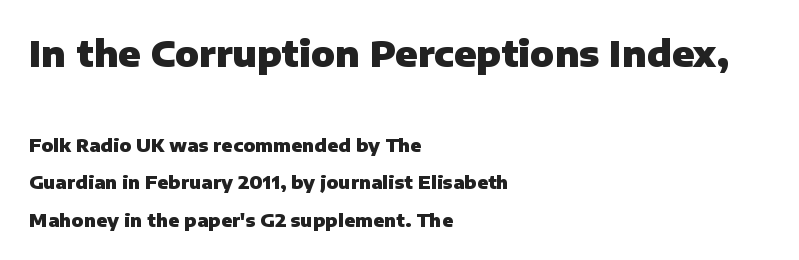
Heavy, bold letterforms. Spacing verdict: proportional, widths tailored to each character. The rendering anchors every line to the left-hand side. You can tell from the bare stems that sans-serif type was used.
